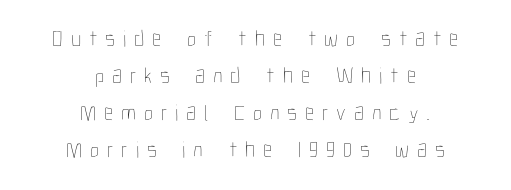
Is there much room between lines? A standard amount, neither cramped nor airy. Does the copy run flush right? No — it is centered line by line. Stem width sits at or under what a default text font uses. Words float on clear page, feet unadorned.
